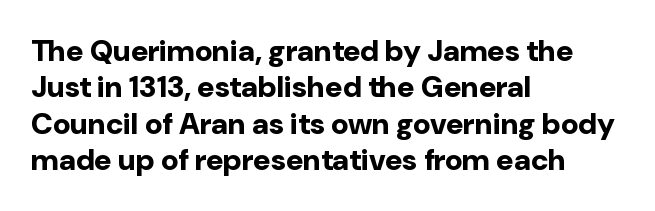
The image shows 30 px bold sans-serif type, upright; set left-aligned, line spacing 1.21x, normal letter spacing, not underlined; low stroke contrast and a medium x-height.
